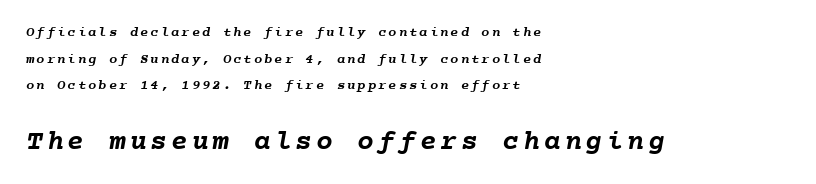
Q: Is the text bold? A: Yes.
Q: Is the text underlined? A: No.
Q: How is the paragraph aligned? A: Left-aligned.
Q: Is the spacing between lines tight, normal or loose? A: Loose.
Q: Which block of text is set in a larger size, the first (top) or the second (bottom)? A: The second (bottom) one.
Q: Width (condensed, normal, or wide)? A: Normal.
Q: Stroke contrast? A: Low.
Q: x-height? A: Medium.
Q: Monospaced? A: Yes.
